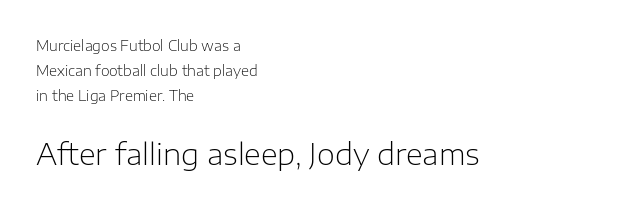
Q: Is the text bold? A: No.
Q: Is the text italic (slanted)? A: No, it is upright.
Q: Is the typeface a serif or a sans-serif typeface? A: Sans-serif.
Q: Is the text underlined? A: No.
Q: How is the paragraph aligned? A: Left-aligned.
Q: Is the spacing between letters normal or unusually wide? A: Normal.
Q: Which block of text is set in a larger size, the first (top) or the second (bottom)? A: The second (bottom) one.
Q: Width (condensed, normal, or wide)? A: Normal.
Q: Stroke contrast? A: Low.
Q: x-height? A: Medium.
Q: Monospaced? A: No.
